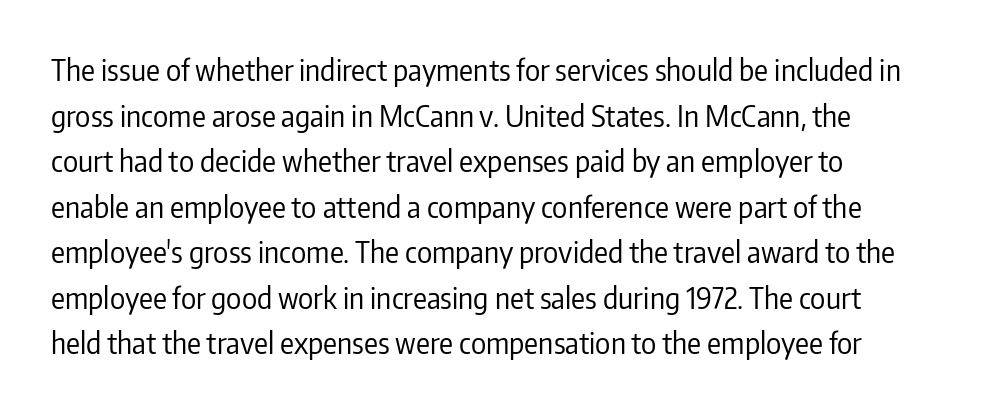
Q: Is the text bold? A: No.
Q: Is the text italic (slanted)? A: No, it is upright.
Q: Is the typeface a serif or a sans-serif typeface? A: Sans-serif.
Q: Is the text underlined? A: No.
Q: How is the paragraph aligned? A: Left-aligned.
Q: Is the spacing between letters normal or unusually wide? A: Normal.
Q: Is the spacing between lines tight, normal or loose? A: Normal.
Q: Width (condensed, normal, or wide)? A: Condensed.
Q: Stroke contrast? A: Low.
Q: x-height? A: Medium.
Q: Monospaced? A: No.
